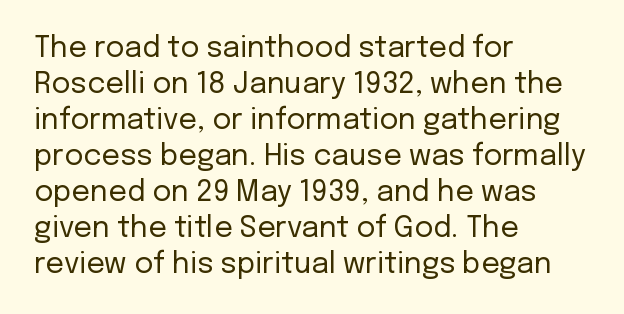
The image shows 29 px regular-weight sans-serif type, upright; set left-aligned, line spacing 1.24x, normal letter spacing, not underlined; low stroke contrast and a medium x-height.
